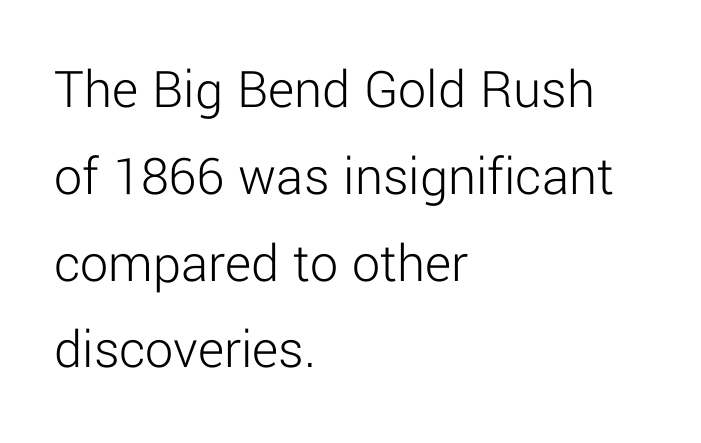
Stems and bowls with no extra thickness — not bold. The designer went with a sans here, leaving each stem footless. It's the straight-up-and-down kind of type. Line spacing here is normal. The gap between lines stays unmarked.
